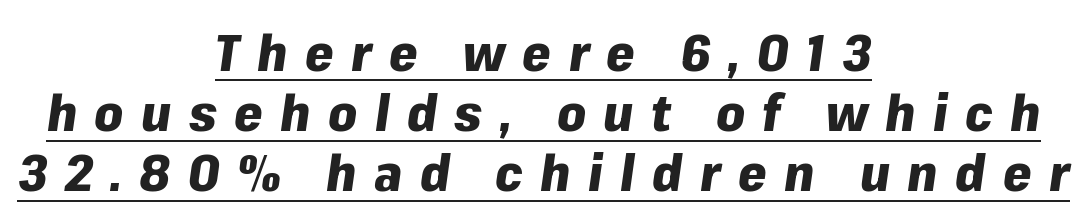
{"italic": "yes", "lean": "right", "slant_degrees": 8, "bold": "yes", "weight": "heavy", "width": "normal", "stroke_contrast": "low", "x_height": "medium", "monospaced": "no", "underline": "yes", "align": "center", "line_spacing_ratio": 1.18, "letter_spacing": "wide", "letter_spacing_em": 0.34, "glyph_px": 51}
